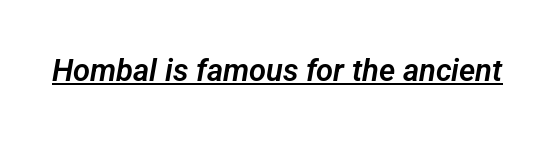
The passage shown is typed in a proportional face where columns would drift. The specimen includes a rule beneath the text block's lines. The designer went with a sans here, leaving each stem footless. Characters follow at the spacing the type designer built in.
